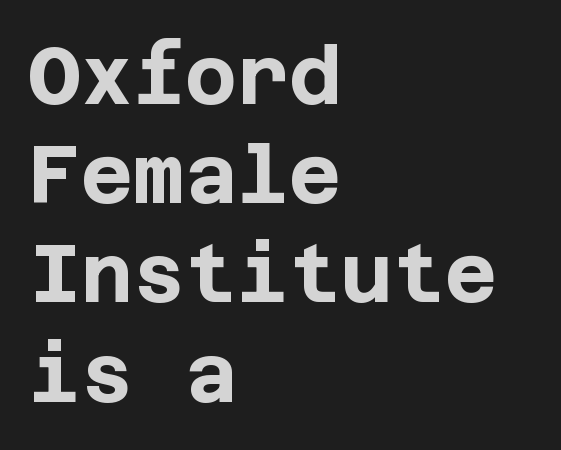
The image shows 80 px bold sans-serif type, upright; set left-aligned, line spacing 1.24x, normal letter spacing, not underlined; low stroke contrast and a large x-height.
